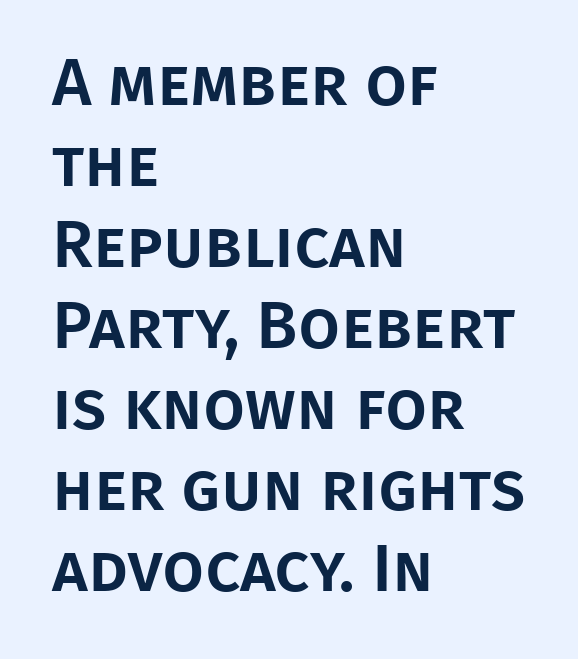
{"serif": "no", "italic": "no", "width": "normal", "stroke_contrast": "low", "x_height": "large", "monospaced": "no", "underline": "no", "align": "left", "line_spacing_ratio": 1.21, "letter_spacing": "normal", "letter_spacing_em": 0.0, "glyph_px": 67}
